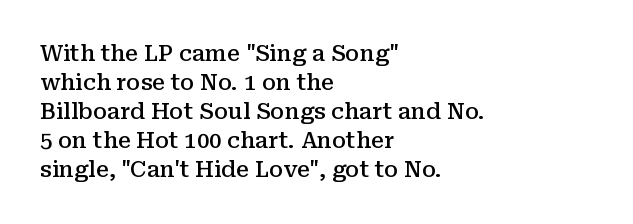
The image shows 22 px text type, upright; set left-aligned, normal line spacing (1.32x), normal letter spacing, not underlined.
